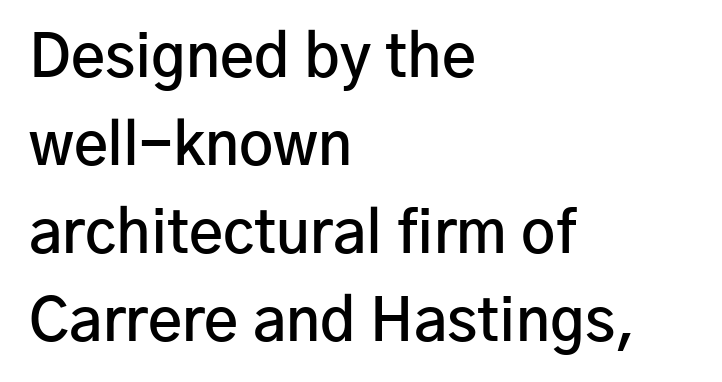
Anything drawn beneath the words? Only blank space. Style check: upright. Horizontal alignment here is leftward, the default for most running prose. Rows of type keep a routine distance in the vertical direction.
